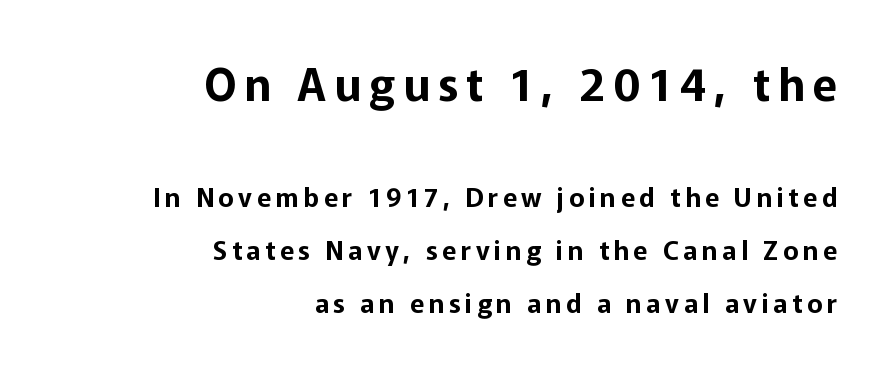
One glance says open: line gaps are wider than usual. The passage is arranged like a letterhead date or caption credit — flush right. In terms of letterform style, serifs are entirely absent. The designer gave the opening block more size than the closing block.
